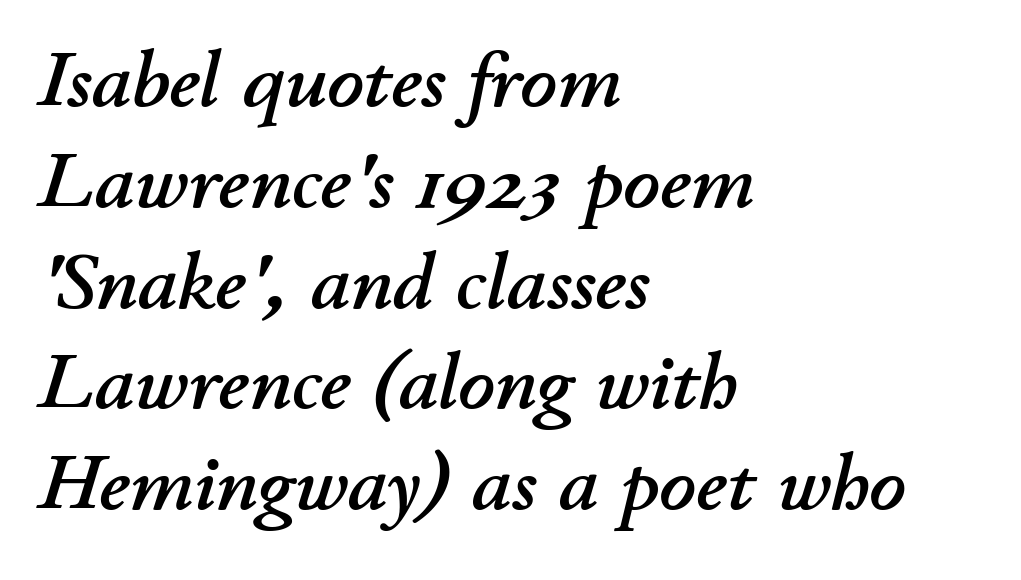
Do the characters align in a grid? No, the font is proportional. Whoever set this chose a conventional vertical rhythm. Words appear dense and cohesive because spacing is normal. Horizontally, the lines are justified to the leading edge only. When letters slant like this, we call the style italic.
